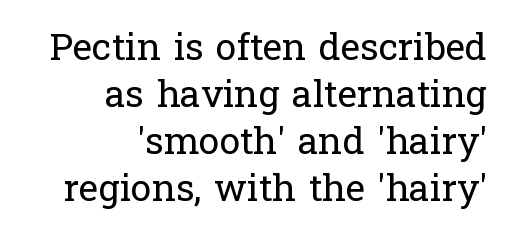
Q: Is the text bold? A: No.
Q: Is the text italic (slanted)? A: No, it is upright.
Q: Is the typeface a serif or a sans-serif typeface? A: Serif.
Q: Is the text underlined? A: No.
Q: How is the paragraph aligned? A: Right-aligned.
Q: Is the spacing between letters normal or unusually wide? A: Normal.
Q: Is the spacing between lines tight, normal or loose? A: Normal.
Q: Width (condensed, normal, or wide)? A: Normal.
Q: Stroke contrast? A: Low.
Q: x-height? A: Medium.
Q: Monospaced? A: No.
